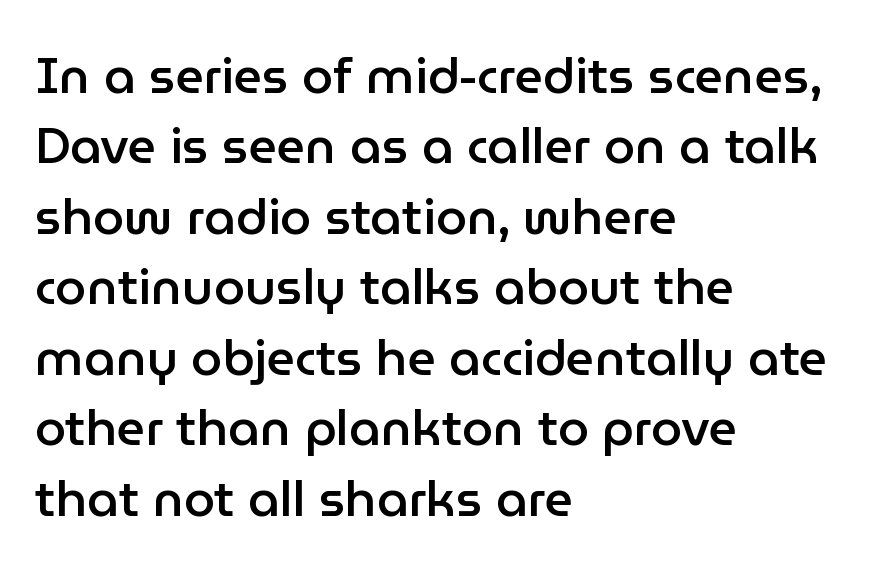
The image shows 50 px semibold sans-serif type, upright; set left-aligned, normal line spacing (1.41x), normal letter spacing, not underlined; low stroke contrast and a medium x-height.
